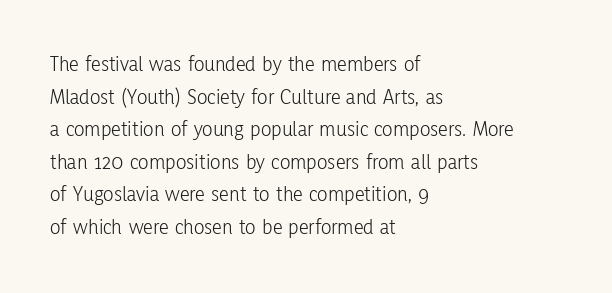
{"italic": "no", "bold": "no", "underline": "no", "align": "left", "line_spacing": "normal", "line_spacing_ratio": 1.48, "letter_spacing": "normal", "letter_spacing_em": 0.0, "glyph_px": 22}
